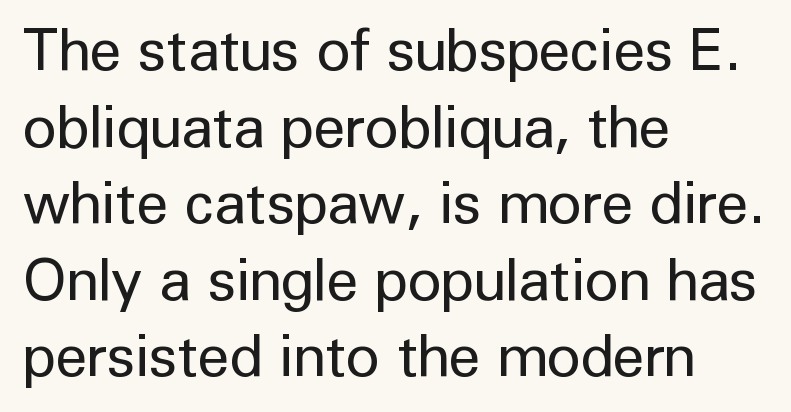
Q: Is the text bold? A: No.
Q: Is the text italic (slanted)? A: No, it is upright.
Q: Is the typeface a serif or a sans-serif typeface? A: Sans-serif.
Q: Is the text underlined? A: No.
Q: How is the paragraph aligned? A: Left-aligned.
Q: Is the spacing between letters normal or unusually wide? A: Normal.
Q: Is the spacing between lines tight, normal or loose? A: Normal.
Q: Width (condensed, normal, or wide)? A: Normal.
Q: Stroke contrast? A: Low.
Q: x-height? A: Medium.
Q: Monospaced? A: No.
